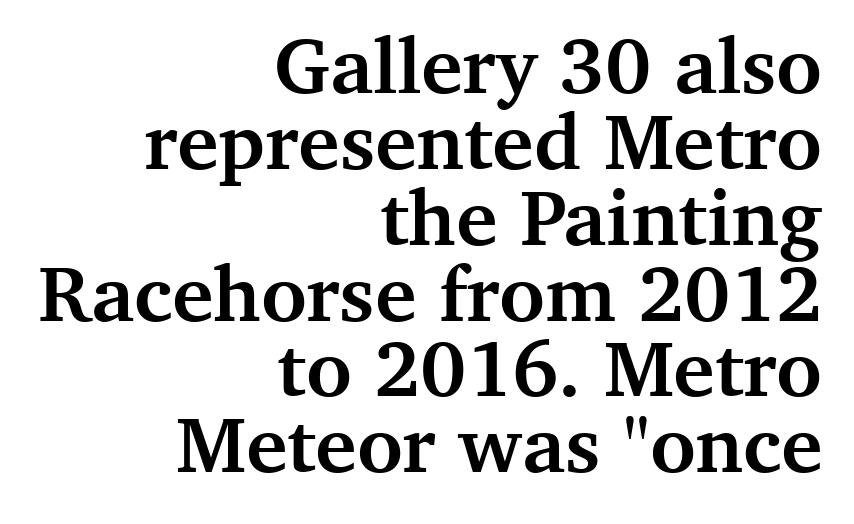
The lines in this sample share a right terminus and differ only in where they begin. The font family rendered here belongs to the serif group. Check under the words: just untouched page. A typesetter would call this proportional, since set widths differ per character. Weight: bold.
